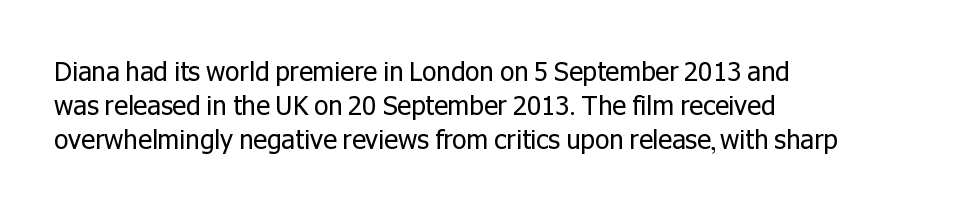
{"italic": "no", "bold": "no", "underline": "no", "align": "left", "line_spacing": "normal", "line_spacing_ratio": 1.31, "letter_spacing": "normal", "letter_spacing_em": 0.0, "glyph_px": 26}
